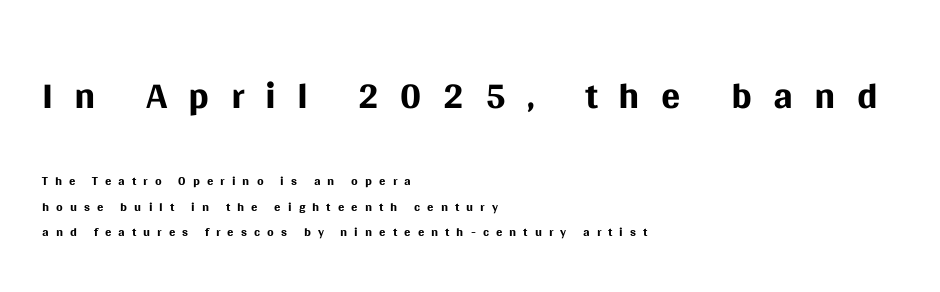
The image shows 57 px regular-weight sans-serif type, upright; set left-aligned, normal line spacing (1.33x), unusually wide letter spacing (+0.37 em), not underlined; the first (top) block is 3.0x larger; medium stroke contrast and a large x-height.
